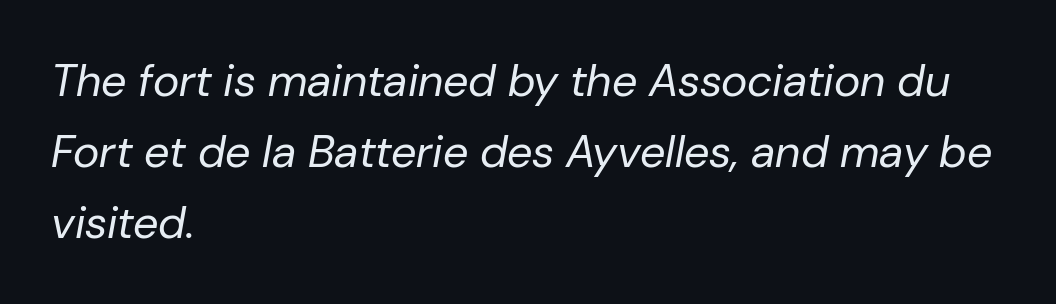
Is this a heavy cut? Hardly; it is regular or lighter. Is this a fixed-width face? No — the glyphs have proportional, varying widths. You could call the tracking neutral — neither tight nor loose. The space beneath each line is pristine and unruled.
